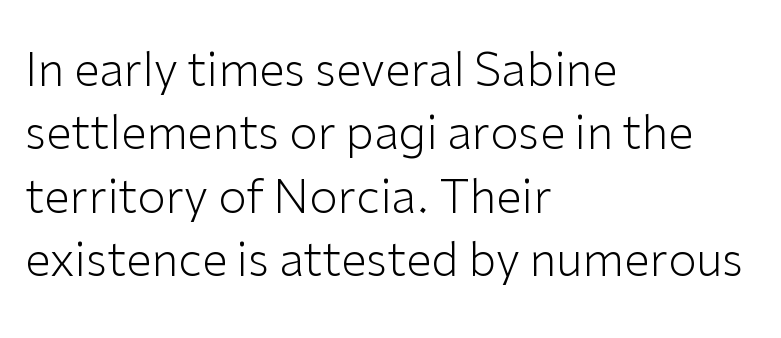
The face used here is a sans, in the tradition of grotesques and geometrics. Vertical strokes here are truly vertical. Is this a fixed-width face? No — the glyphs have proportional, varying widths. Here the glyphs are tracked normally, forming tight word shapes. Baseline-to-baseline distance is the conventional proportion of letter height.
